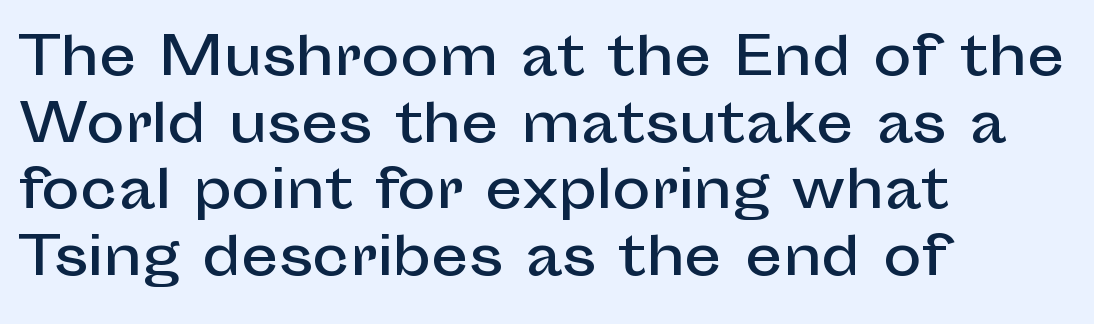
The image shows 52 px sans-serif type, upright; set left-aligned, normal line spacing (1.28x), normal letter spacing, not underlined; low stroke contrast and a medium x-height.
